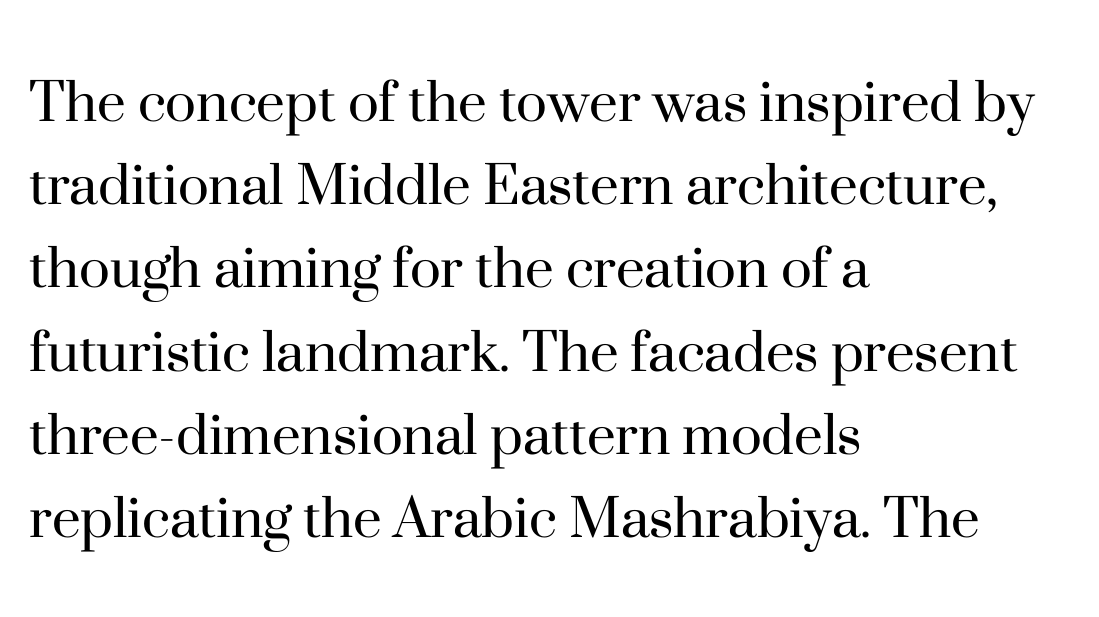
The image shows 65 px regular-weight serif type, upright; set left-aligned, normal line spacing (1.28x), normal letter spacing, not underlined; high stroke contrast and a small x-height.
